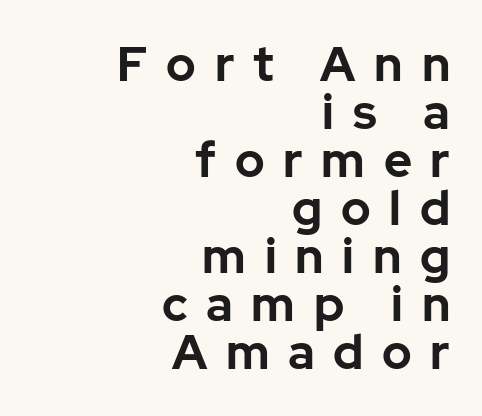
Short and long lines alike share a common ending point at right. This block would grow much taller if given ordinary leading; it's compressed now. Type style note: lacks serifs. How heavy is the stroke? Heavy — this is a bold. A bare baseline throughout the passage. Loose tracking; the words dissolve into strings of separated letters.
